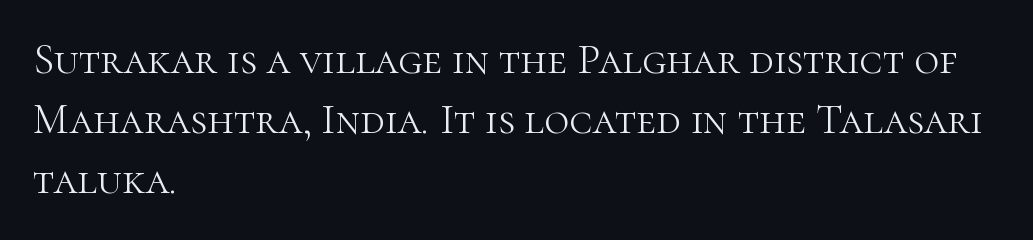
Q: Is the text bold? A: No.
Q: Is the text italic (slanted)? A: No, it is upright.
Q: Is the typeface a serif or a sans-serif typeface? A: Serif.
Q: Is the text underlined? A: No.
Q: How is the paragraph aligned? A: Left-aligned.
Q: Is the spacing between letters normal or unusually wide? A: Normal.
Q: Is the spacing between lines tight, normal or loose? A: Normal.
Q: Width (condensed, normal, or wide)? A: Normal.
Q: Stroke contrast? A: High.
Q: x-height? A: Medium.
Q: Monospaced? A: No.
